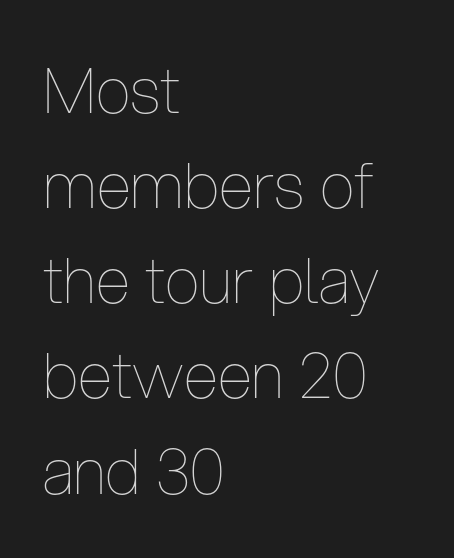
{"italic": "no", "bold": "no", "weight": "thin", "width": "condensed", "stroke_contrast": "low", "x_height": "medium", "monospaced": "no", "underline": "no", "align": "left", "line_spacing": "normal", "line_spacing_ratio": 1.51, "letter_spacing": "normal", "letter_spacing_em": 0.0, "glyph_px": 63}
